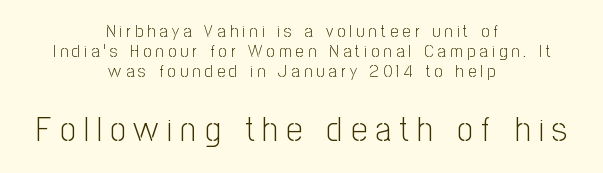
{"serif": "no", "italic": "no", "bold": "no", "weight": "light", "width": "condensed", "stroke_contrast": "low", "x_height": "medium", "monospaced": "no", "underline": "no", "align": "center", "line_spacing": "tight", "line_spacing_ratio": 1.12, "letter_spacing": "wide", "letter_spacing_em": 0.24, "larger_block": "second", "size_ratio": 1.94, "glyph_px": 35}
